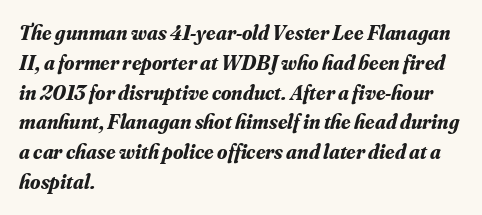
Q: Is the text bold? A: Yes.
Q: Is the text italic (slanted)? A: Yes, it leans right by about 16 degrees.
Q: Is the text underlined? A: No.
Q: How is the paragraph aligned? A: Left-aligned.
Q: Is the spacing between letters normal or unusually wide? A: Normal.
Q: Is the spacing between lines tight, normal or loose? A: Normal.
